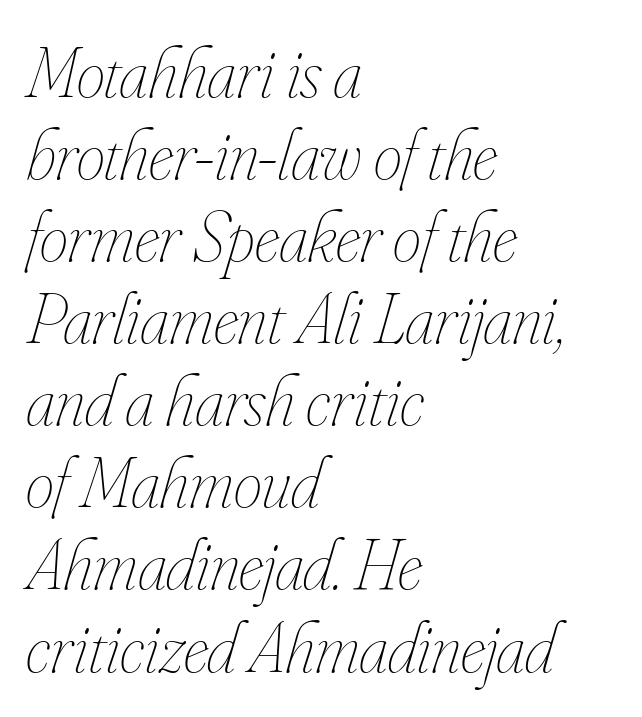
Vertical stems look standard width or narrower in stroke. No extra tracking has been applied to these lines. Notice how descenders almost collide with the ascenders below — that's tight leading. The space directly below the letters is spotless. A classic flush-left, rag-right setting is used for this passage. A typesetter would call this proportional, since set widths differ per character.
